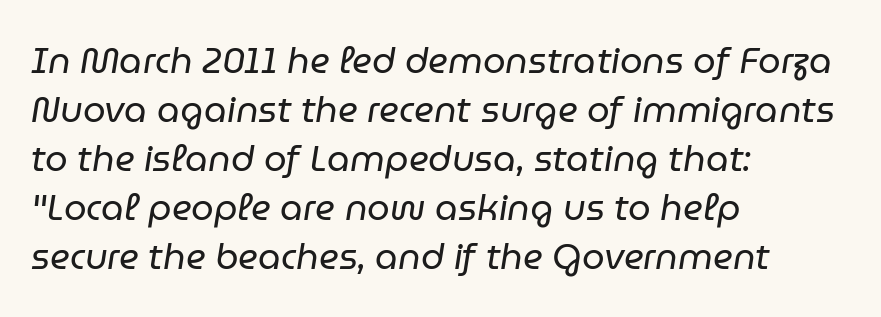
The lines sit at an ordinary, default distance from one another. Yep, that's italic — everything's leaning. Do the characters align in a grid? No, the font is proportional. The typesetter chose a ragged-right arrangement here. Does extra space separate the letters? No, they use regular spacing.
